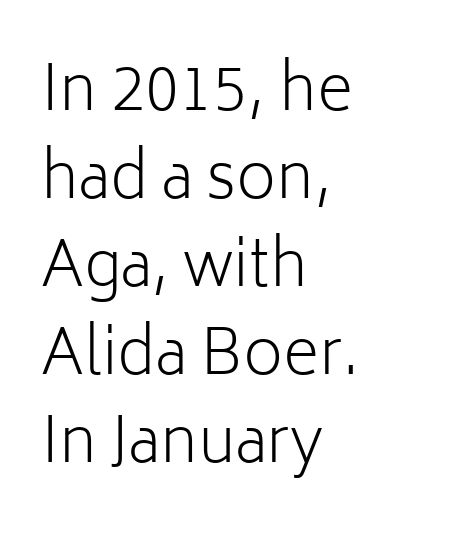
The passage shown is typed in a proportional face where columns would drift. Default kerning and tracking; the words read as compact shapes. The rag falls on the right side of this text block. You can tell it's not italic because the verticals are truly vertical. No extra ink here — the face is not bold.
